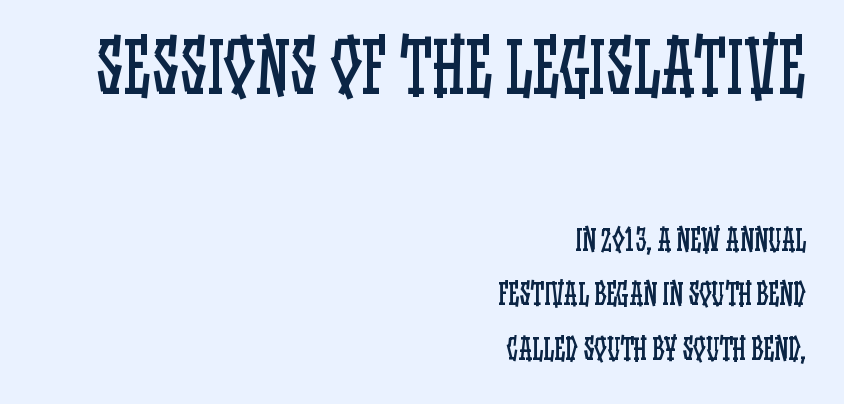
Q: Is the text bold? A: No.
Q: Is the text italic (slanted)? A: No, it is upright.
Q: Is the text underlined? A: No.
Q: How is the paragraph aligned? A: Right-aligned.
Q: Is the spacing between letters normal or unusually wide? A: Normal.
Q: Is the spacing between lines tight, normal or loose? A: Loose.
Q: Which block of text is set in a larger size, the first (top) or the second (bottom)? A: The first (top) one.
Q: Width (condensed, normal, or wide)? A: Condensed.
Q: Stroke contrast? A: Low.
Q: x-height? A: Large.
Q: Monospaced? A: No.
